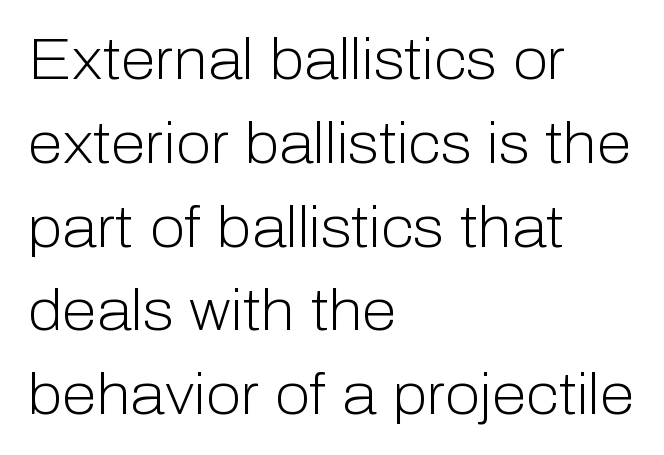
The block of text has a typical density, with ordinary space between rows. You could not count columns in this text — the font is proportionally spaced. This rendering employs a face without finishing strokes, i.e., a sans-serif. Weight: regular or lighter.
